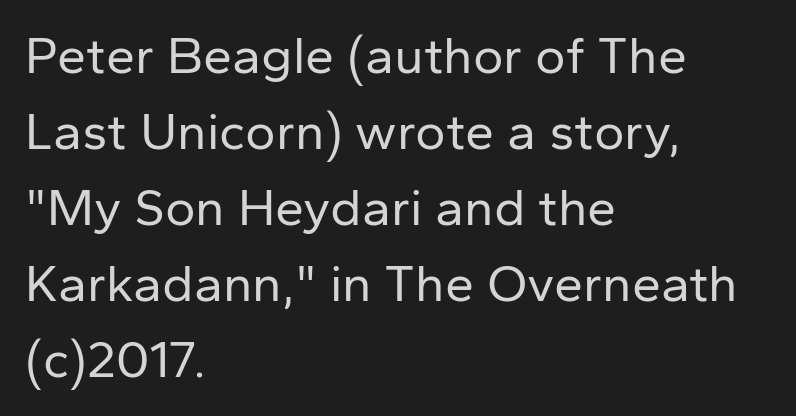
This sample is left-justified, so line endings fall wherever the words run out. When letters stand straight like this, we call the style roman or upright. Baseline-to-baseline distance is the conventional proportion of letter height. Stroke mass is kept to a normal reading level or below.
